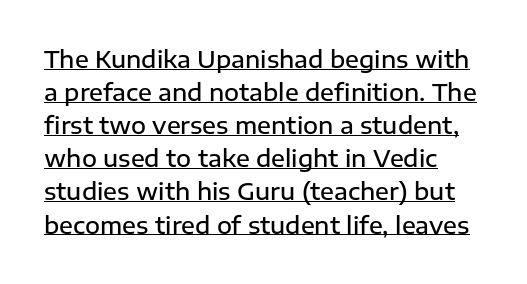
Q: Is the text bold? A: Semi-bold.
Q: Is the text italic (slanted)? A: No, it is upright.
Q: Is the text underlined? A: Yes.
Q: How is the paragraph aligned? A: Left-aligned.
Q: Is the spacing between letters normal or unusually wide? A: Normal.
Q: Is the spacing between lines tight, normal or loose? A: Normal.
